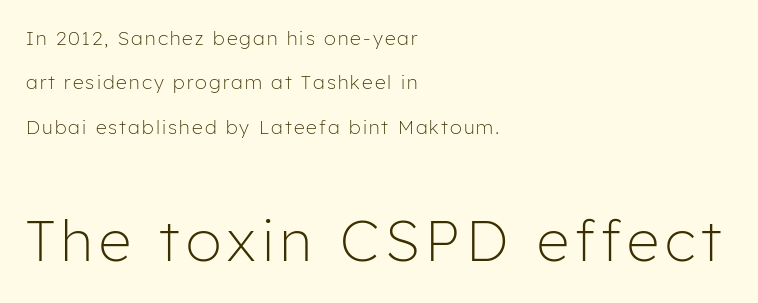
Q: Is the text bold? A: No.
Q: Is the text italic (slanted)? A: No, it is upright.
Q: Is the typeface a serif or a sans-serif typeface? A: Sans-serif.
Q: Is the text underlined? A: No.
Q: How is the paragraph aligned? A: Left-aligned.
Q: Is the spacing between lines tight, normal or loose? A: Loose.
Q: Which block of text is set in a larger size, the first (top) or the second (bottom)? A: The second (bottom) one.
Q: Width (condensed, normal, or wide)? A: Normal.
Q: Stroke contrast? A: Low.
Q: x-height? A: Medium.
Q: Monospaced? A: No.
